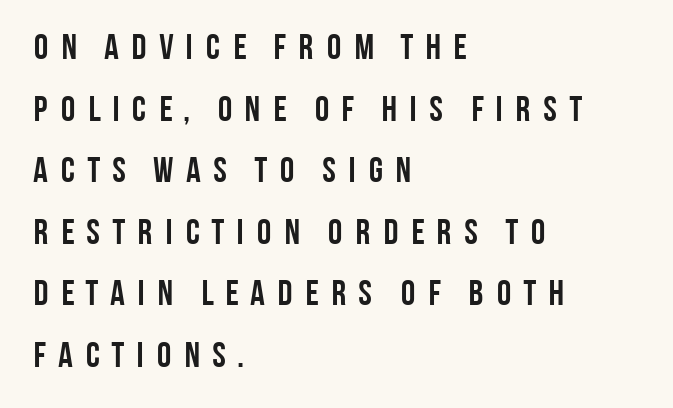
Q: Is the text bold? A: Yes.
Q: Is the text italic (slanted)? A: No, it is upright.
Q: Is the typeface a serif or a sans-serif typeface? A: Sans-serif.
Q: Is the text underlined? A: No.
Q: How is the paragraph aligned? A: Left-aligned.
Q: Is the spacing between letters normal or unusually wide? A: Unusually wide.
Q: Width (condensed, normal, or wide)? A: Condensed.
Q: Stroke contrast? A: Low.
Q: x-height? A: Large.
Q: Monospaced? A: No.
